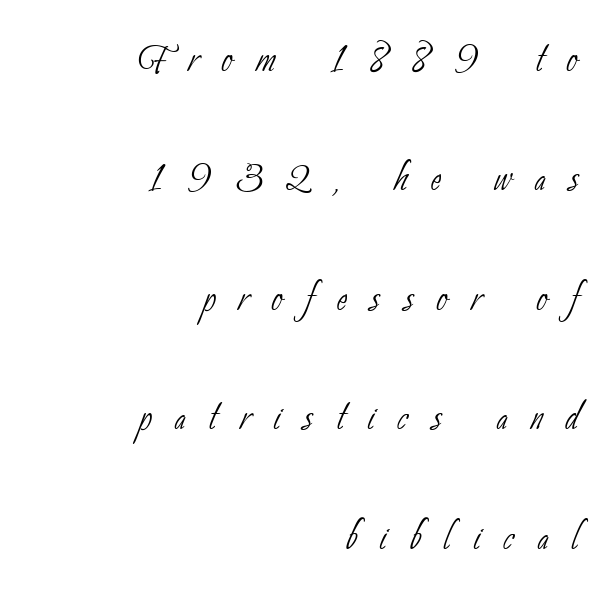
{"serif": "no", "bold": "no", "weight": "thin", "width": "condensed", "stroke_contrast": "low", "x_height": "small", "monospaced": "no", "underline": "no", "align": "right", "line_spacing": "loose", "line_spacing_ratio": 2.39, "letter_spacing": "wide", "letter_spacing_em": 0.46, "glyph_px": 50}
